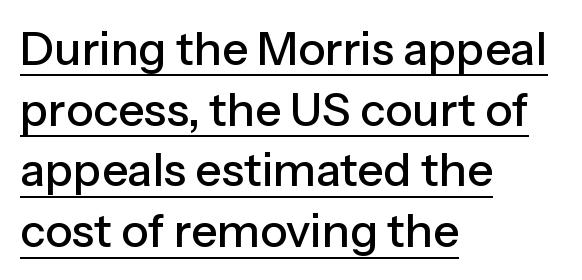
{"serif": "no", "italic": "no", "width": "normal", "stroke_contrast": "low", "x_height": "medium", "monospaced": "no", "underline": "yes", "align": "left", "line_spacing": "normal", "line_spacing_ratio": 1.32, "letter_spacing": "normal", "letter_spacing_em": 0.0, "glyph_px": 46}
